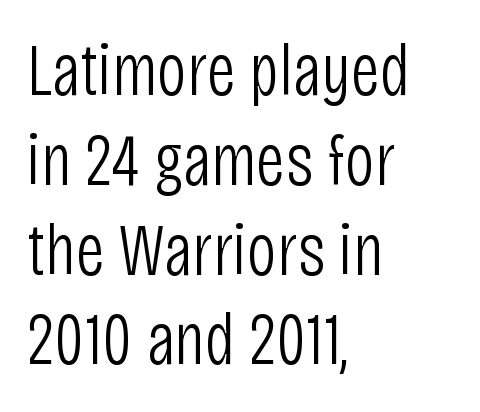
Characters follow at the spacing the type designer built in. Teacher's note: observe the even left margin — that is flush-left alignment. Letters rest on an invisible, unmarked baseline. Looks like regular typesetting: each glyph gets only the width it needs. Summary of weight: not heavy and not bold. Every stem runs plumb, perpendicular to the baseline.
